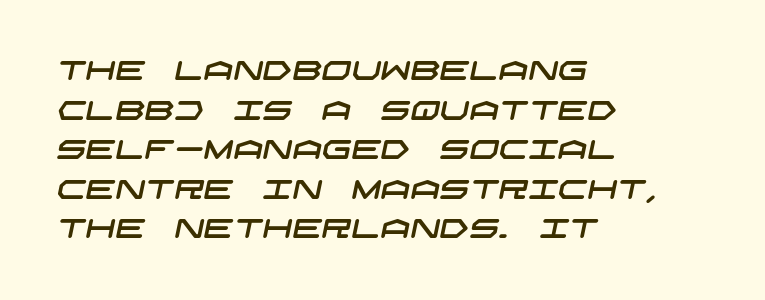
The image shows 26 px text type; set left-aligned, normal line spacing (1.52x), normal letter spacing, not underlined.
